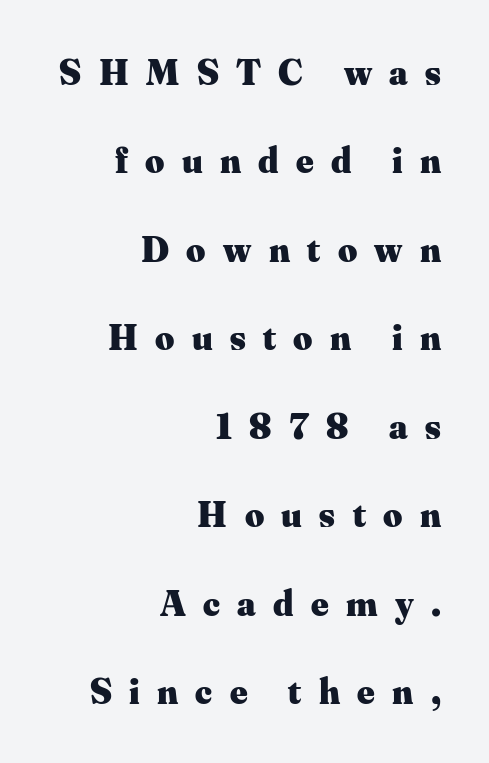
The image shows 37 px heavy serif type, upright; set right-aligned, loose line spacing (2.39x), unusually wide letter spacing (+0.47 em), not underlined; medium stroke contrast and a small x-height.
